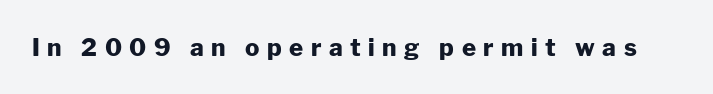
Q: Is the text bold? A: Yes.
Q: Is the text italic (slanted)? A: No, it is upright.
Q: Is the text underlined? A: No.
Q: Is the spacing between letters normal or unusually wide? A: Unusually wide.
